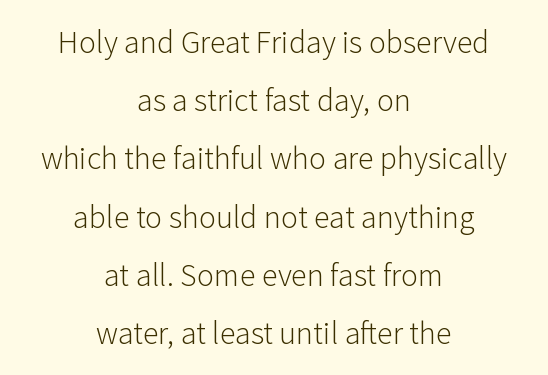
The words here are not underlined. Varying glyph widths throughout — classic text-font behaviour. Heft: none added — not bold. Quick note: not italic, upright. The letterforms sit shoulder to shoulder at normal distance.
